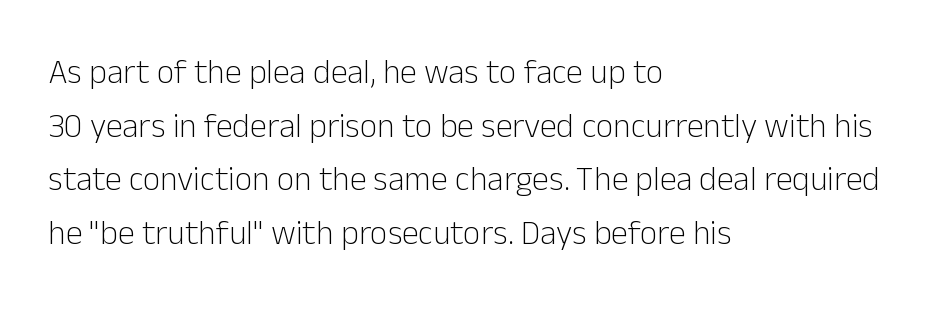
{"serif": "no", "italic": "no", "bold": "no", "weight": "light", "width": "normal", "stroke_contrast": "low", "x_height": "medium", "monospaced": "no", "underline": "no", "align": "left", "line_spacing": "normal", "line_spacing_ratio": 1.58, "letter_spacing": "normal", "letter_spacing_em": 0.0, "glyph_px": 34}
